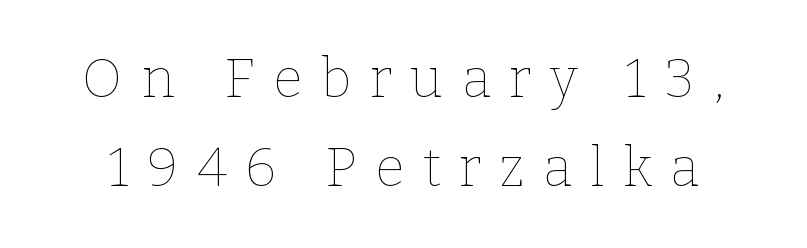
Q: Is the text bold? A: No.
Q: Is the text italic (slanted)? A: No, it is upright.
Q: Is the text underlined? A: No.
Q: Is the spacing between letters normal or unusually wide? A: Unusually wide.
Q: Is the spacing between lines tight, normal or loose? A: Normal.
Q: Width (condensed, normal, or wide)? A: Normal.
Q: Stroke contrast? A: Low.
Q: x-height? A: Medium.
Q: Monospaced? A: No.
